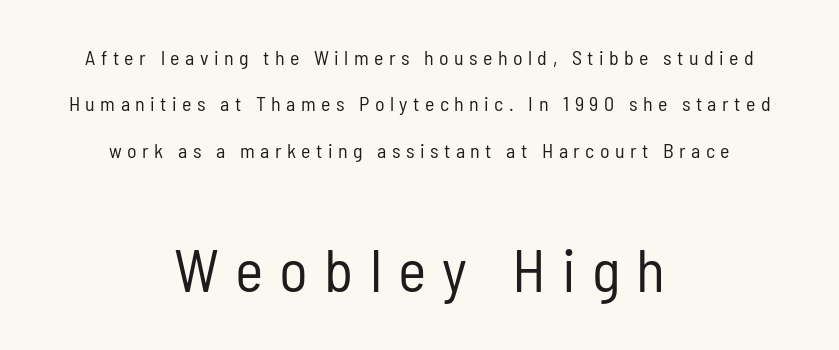
In terms of letterform style, serifs are entirely absent. The baseline area is clear. Between one letter and the next there's a generous, obvious gap. Ascenders rise straight up at ninety degrees. No heavy texture on the line: the type isn't bold.
